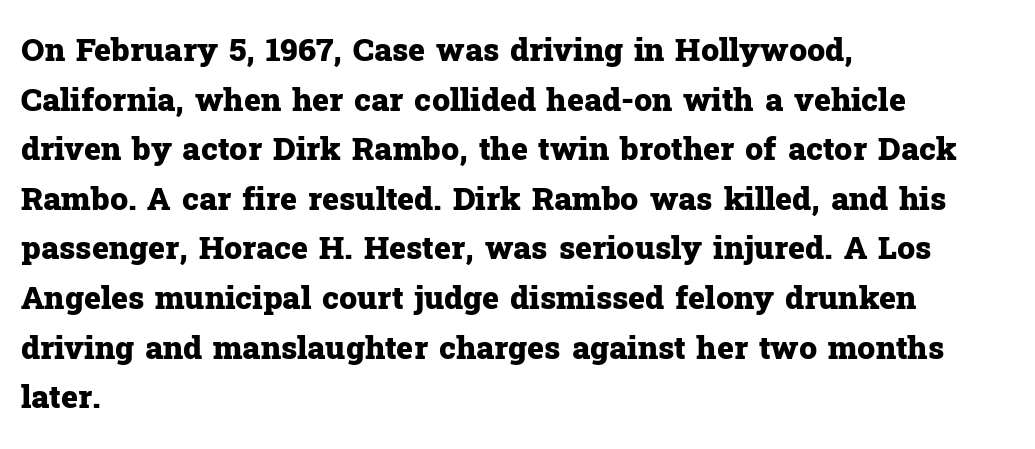
The image shows 32 px heavy serif type, upright; set left-aligned, normal line spacing (1.55x), normal letter spacing, not underlined; low stroke contrast and a medium x-height.
